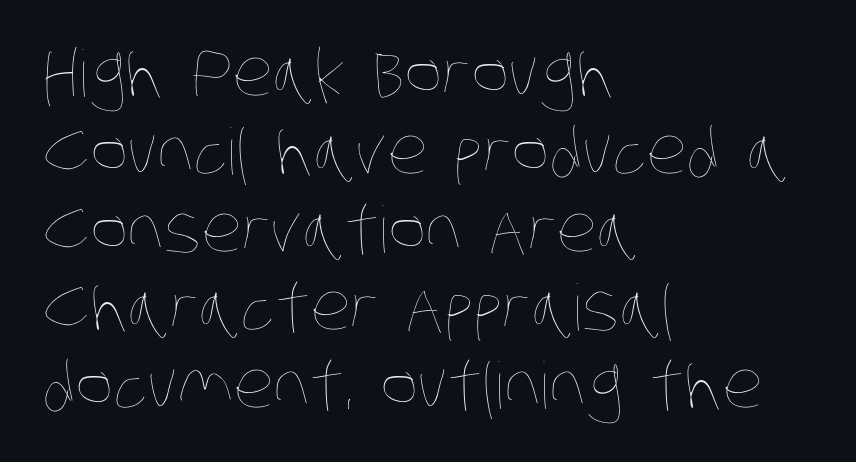
A bare baseline throughout the passage. Notice how the passage keeps a crisp vertical edge on the left only. The letters look calm and open, with moderate or lighter stems. Default kerning and tracking; the words read as compact shapes. Spacing verdict: proportional, widths tailored to each character.
